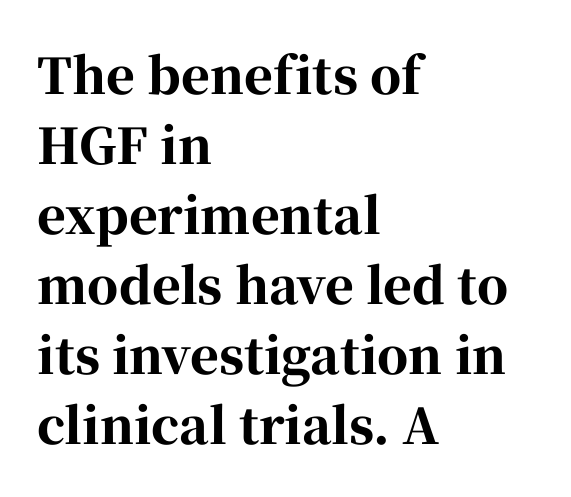
{"serif": "yes", "italic": "no", "bold": "yes", "weight": "bold", "width": "normal", "stroke_contrast": "high", "x_height": "medium", "monospaced": "no", "underline": "no", "align": "left", "line_spacing": "normal", "line_spacing_ratio": 1.43, "letter_spacing": "normal", "letter_spacing_em": 0.0, "glyph_px": 49}
